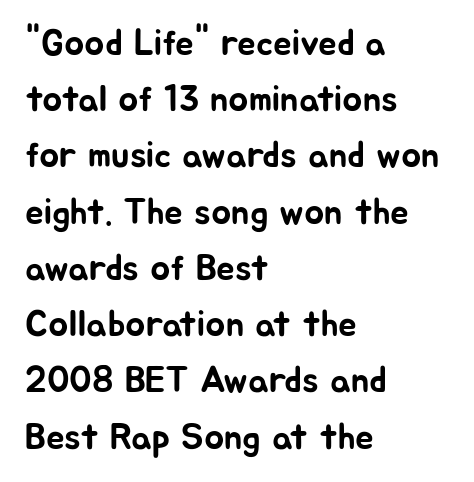
Tall strokes in this sample are plumb rather than angled. Every row of glyphs begins at an identical x-position on the left. Each letter keeps its own natural width here, so spacing adapts to shape. A typesetter would label this face a sans.
